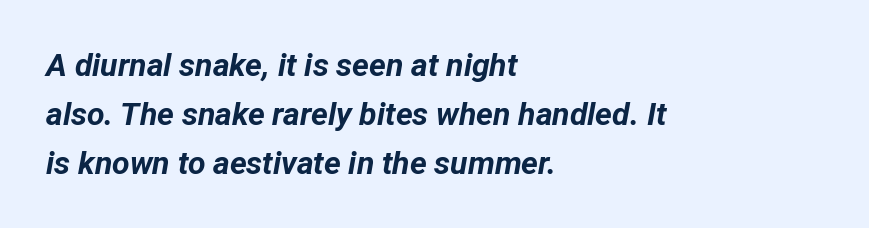
Plenty of ink on the page — the face is bold. Any mark beneath the type? The region is blank. These lines are rendered in a variable-pitch font. There is no visible air inserted between adjacent glyphs.
